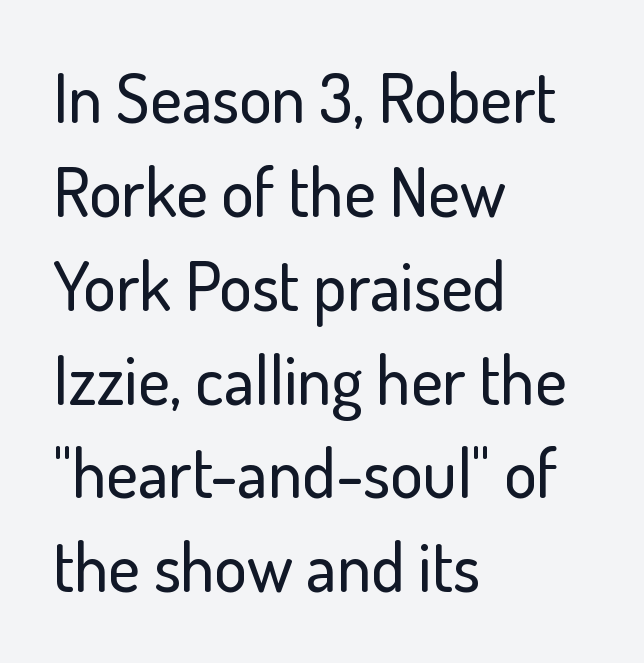
{"serif": "no", "italic": "no", "width": "normal", "stroke_contrast": "low", "x_height": "small", "monospaced": "no", "underline": "no", "align": "left", "line_spacing": "normal", "line_spacing_ratio": 1.38, "letter_spacing": "normal", "letter_spacing_em": 0.0, "glyph_px": 68}
